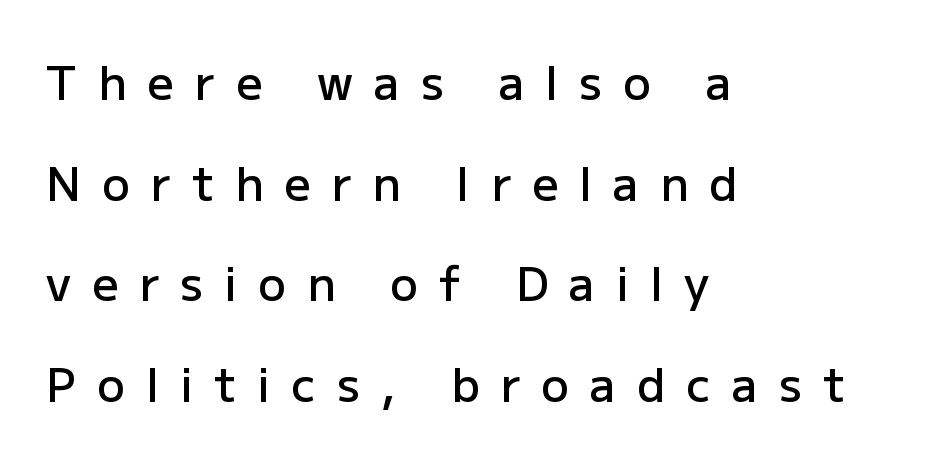
Is this a fixed-width face? No — the glyphs have proportional, varying widths. The ragged edge is on the right, which tells us the setting is flush left. Serifs: no, the terminals of the letterforms are clean. Display-style spreading of the glyphs; the letterfit is very open.
